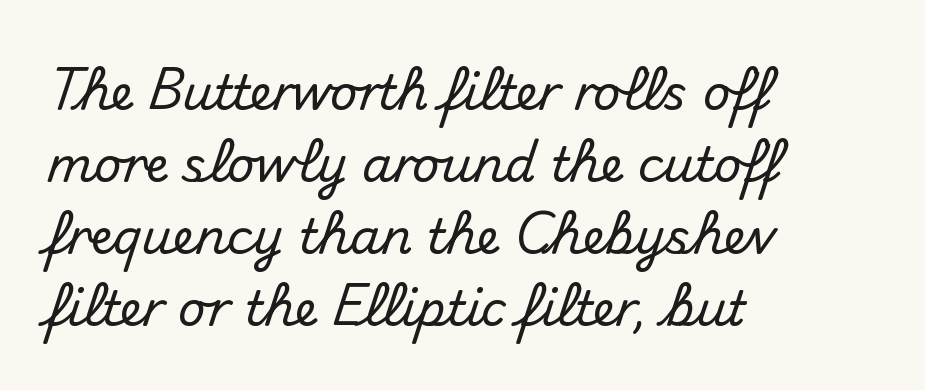
What kind of face is this? One without serifs — a sans. Is this a fixed-width face? No — the glyphs have proportional, varying widths. Compared with typical paragraphs, the rows here are spaced about the same. Which margin do the lines hug? The left one — the right edge is uneven.
